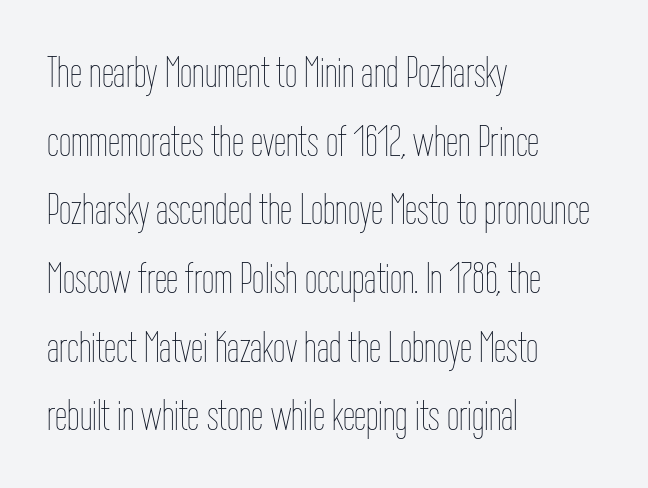
Q: Is the text bold? A: No.
Q: Is the text italic (slanted)? A: No, it is upright.
Q: Is the text underlined? A: No.
Q: How is the paragraph aligned? A: Left-aligned.
Q: Is the spacing between letters normal or unusually wide? A: Normal.
Q: Is the spacing between lines tight, normal or loose? A: Normal.
Q: Width (condensed, normal, or wide)? A: Condensed.
Q: Stroke contrast? A: Low.
Q: x-height? A: Medium.
Q: Monospaced? A: No.
